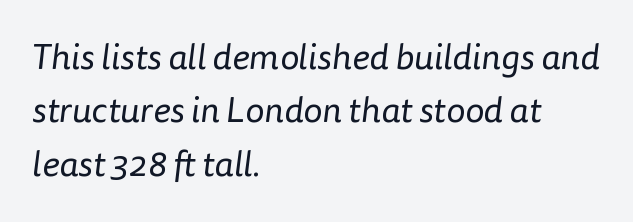
{"serif": "no", "bold": "no", "weight": "regular", "width": "normal", "stroke_contrast": "low", "x_height": "medium", "monospaced": "no", "underline": "no", "align": "left", "line_spacing": "normal", "line_spacing_ratio": 1.48, "letter_spacing": "normal", "letter_spacing_em": 0.0, "glyph_px": 36}
